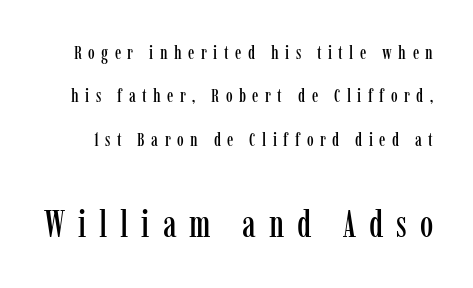
The image shows 38 px condensed serif type, upright; set loose line spacing (2.28x), unusually wide letter spacing (+0.34 em), not underlined; the second (bottom) block is 2.0x larger; low stroke contrast and a medium x-height.
